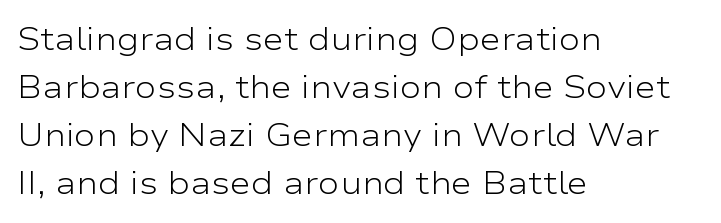
The image shows 32 px light, wide sans-serif type, upright; set left-aligned, normal line spacing (1.5x), normal letter spacing, not underlined; low stroke contrast and a medium x-height.
